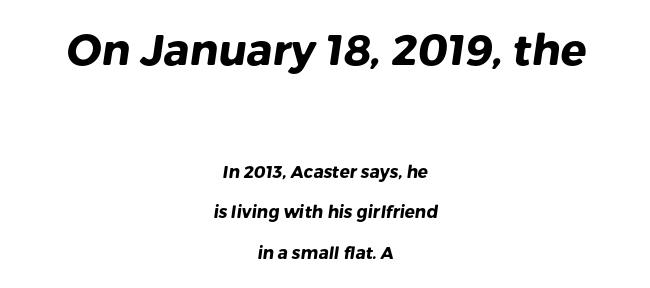
The image shows 43 px heavy sans-serif type; set centered, loose line spacing (2.4x), normal letter spacing, not underlined; the first (top) block is 2.53x larger; low stroke contrast and a medium x-height.
